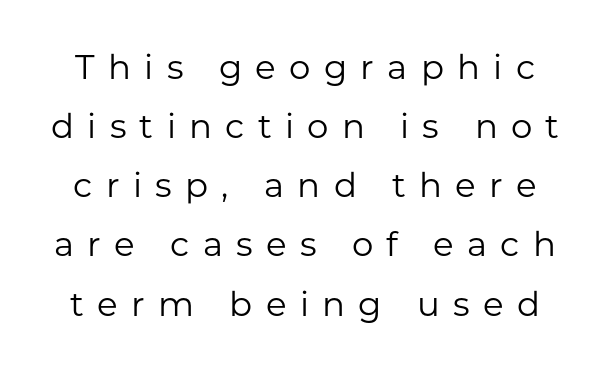
Q: Is the text bold? A: No.
Q: Is the text italic (slanted)? A: No, it is upright.
Q: Is the typeface a serif or a sans-serif typeface? A: Sans-serif.
Q: Is the text underlined? A: No.
Q: Is the spacing between letters normal or unusually wide? A: Unusually wide.
Q: Width (condensed, normal, or wide)? A: Normal.
Q: Stroke contrast? A: Low.
Q: x-height? A: Medium.
Q: Monospaced? A: No.
